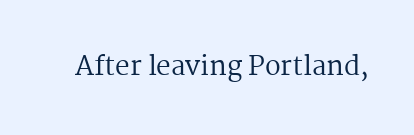
A roman cut, with each character standing at attention. Decoration check: the copy has no underline. The gaps between neighbouring characters are ordinary and unremarkable. Bold? No — there's no thickening of the strokes.
